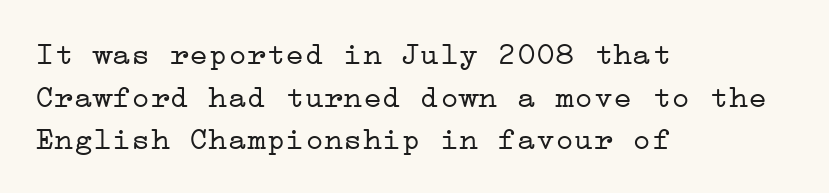
Q: Is the text bold? A: No.
Q: Is the text italic (slanted)? A: No, it is upright.
Q: Is the typeface a serif or a sans-serif typeface? A: Serif.
Q: Is the text underlined? A: No.
Q: How is the paragraph aligned? A: Left-aligned.
Q: Is the spacing between letters normal or unusually wide? A: Normal.
Q: Is the spacing between lines tight, normal or loose? A: Normal.
Q: Width (condensed, normal, or wide)? A: Wide.
Q: Stroke contrast? A: Low.
Q: x-height? A: Medium.
